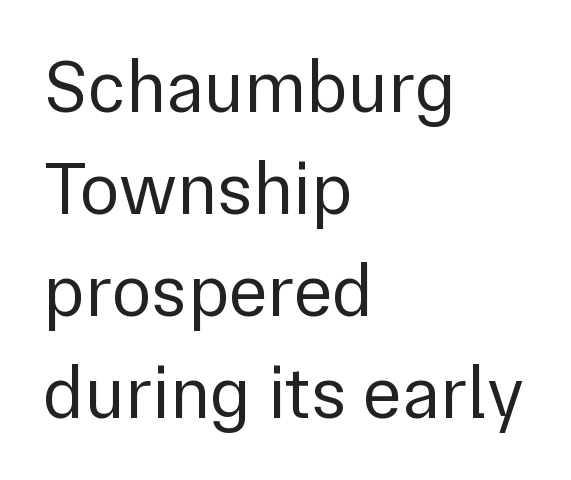
Q: Is the text bold? A: No.
Q: Is the text italic (slanted)? A: No, it is upright.
Q: Is the typeface a serif or a sans-serif typeface? A: Sans-serif.
Q: Is the text underlined? A: No.
Q: How is the paragraph aligned? A: Left-aligned.
Q: Is the spacing between letters normal or unusually wide? A: Normal.
Q: Is the spacing between lines tight, normal or loose? A: Normal.
Q: Width (condensed, normal, or wide)? A: Normal.
Q: x-height? A: Medium.
Q: Monospaced? A: No.
